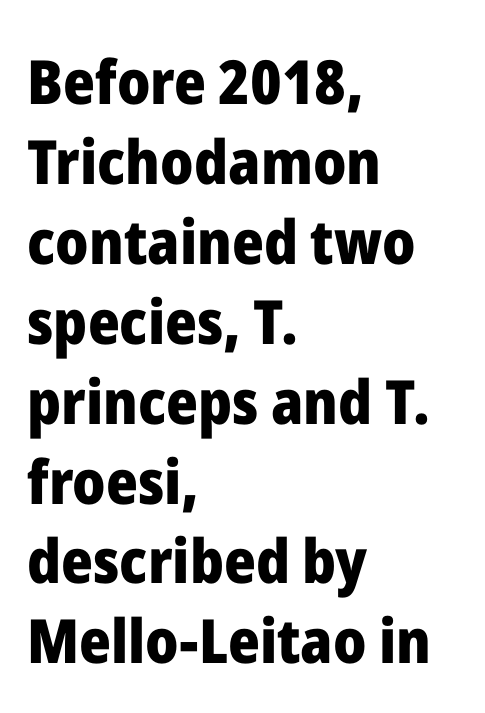
The image shows 61 px heavy sans-serif type, upright; set left-aligned, normal line spacing (1.31x), normal letter spacing, not underlined; low stroke contrast and a medium x-height.
